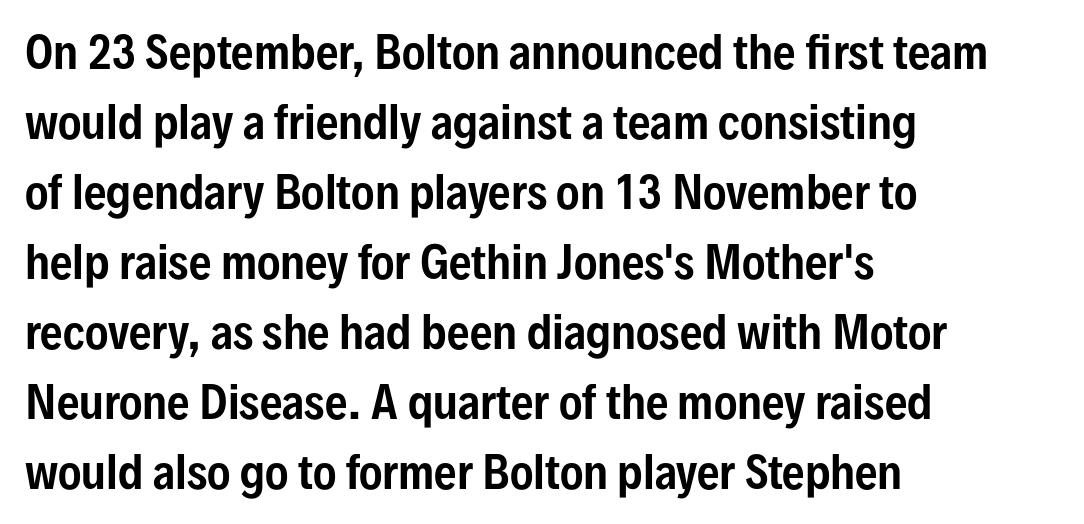
A student would call this left alignment; a typographer would say flush left, rag right. Successive baselines arrive at the customary interval. Does the type have serifs? No, each stem ends abruptly. Upright lettering throughout. Observe the ordinary spacing: letters are neighbours, not strangers. No word sits above an underline.
